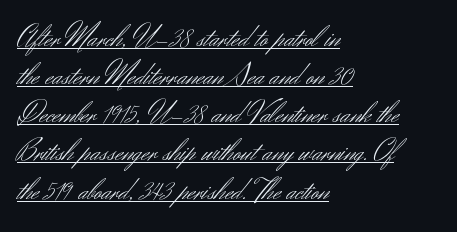
Underline: present. Unbolded letterforms with no extra heft. Every row of glyphs begins at an identical x-position on the left.
